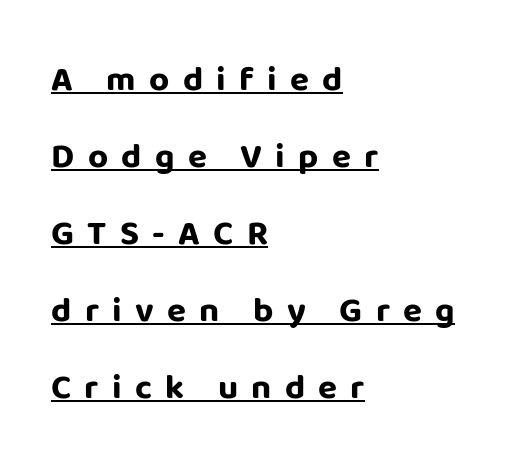
{"serif": "no", "italic": "no", "bold": "yes", "weight": "bold", "width": "normal", "stroke_contrast": "low", "x_height": "large", "monospaced": "no", "underline": "yes", "align": "left", "line_spacing": "loose", "line_spacing_ratio": 2.2, "letter_spacing": "wide", "letter_spacing_em": 0.38, "glyph_px": 35}
